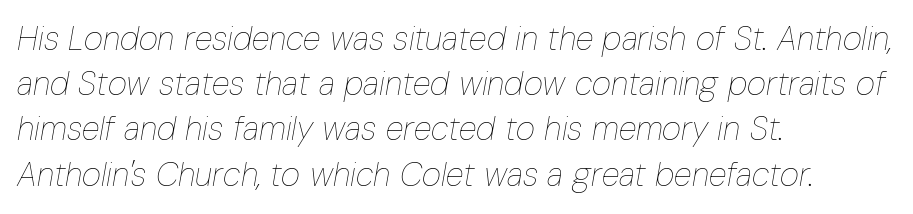
The image shows 33 px thin, condensed type, italic (leaning right); set left-aligned, normal line spacing (1.37x), normal letter spacing, not underlined; low stroke contrast and a medium x-height.
